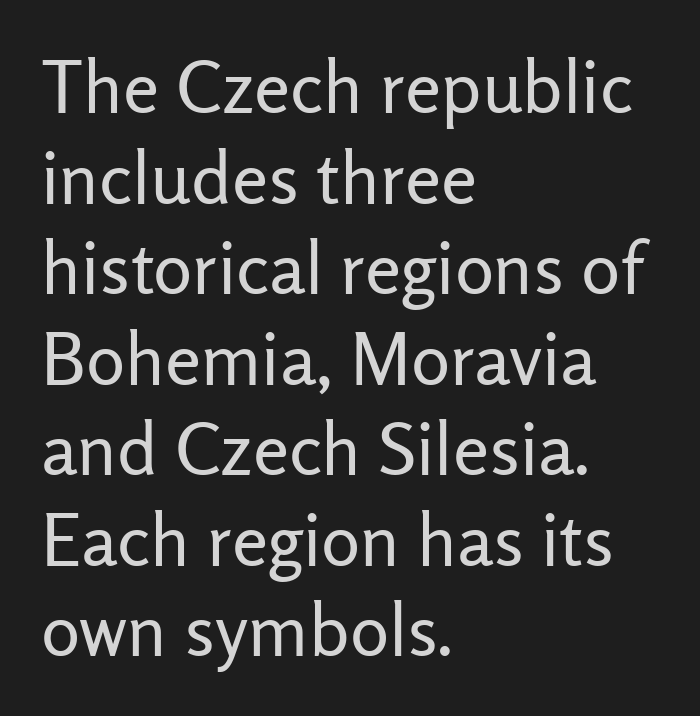
{"serif": "no", "italic": "no", "bold": "no", "weight": "regular", "width": "normal", "stroke_contrast": "low", "x_height": "medium", "monospaced": "no", "underline": "no", "align": "left", "line_spacing_ratio": 1.24, "letter_spacing": "normal", "letter_spacing_em": 0.0, "glyph_px": 73}
